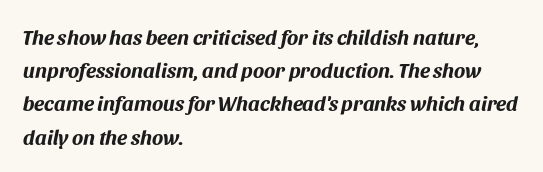
Plenty of ink on the page — the face is bold. The passage shown has conventional tracking throughout. These lines sit exactly where default settings would place them. This rendering features lettering with no underline. Line starts are locked; line ends wander.
